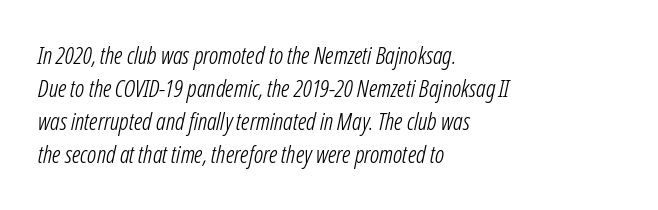
The image shows 24 px text type, italic (leaning right); set left-aligned, normal line spacing (1.38x), normal letter spacing, not underlined.
